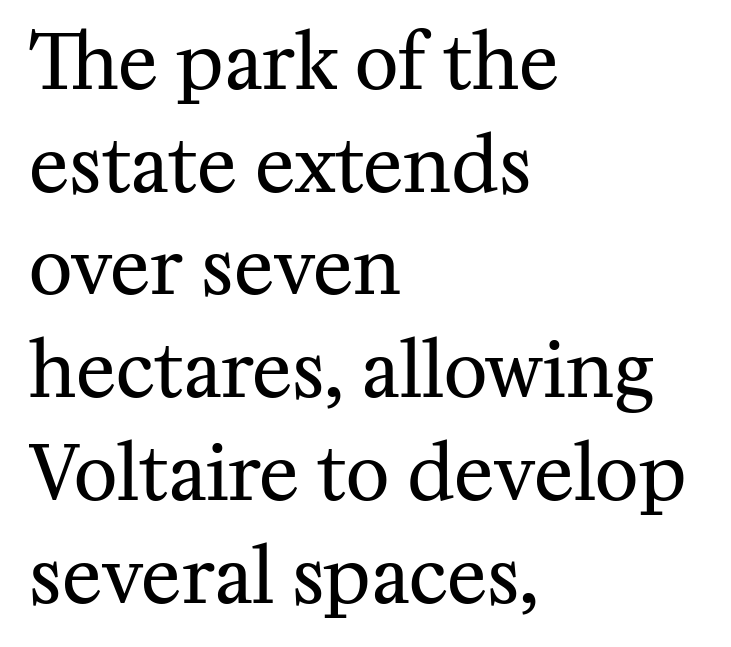
Is this a fixed-width face? No — the glyphs have proportional, varying widths. Words float on clear page, feet unadorned. The designer went with a serif here, giving each stem small feet. The lines sit at an ordinary, default distance from one another. These lines are set flush left with a ragged right edge.
